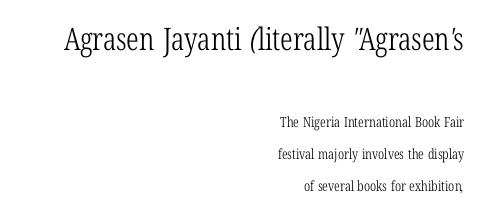
{"serif": "yes", "bold": "no", "weight": "light", "width": "condensed", "stroke_contrast": "low", "x_height": "medium", "monospaced": "no", "underline": "no", "align": "right", "line_spacing": "loose", "line_spacing_ratio": 2.3, "letter_spacing": "normal", "letter_spacing_em": 0.0, "larger_block": "first", "size_ratio": 2.21, "glyph_px": 31}
